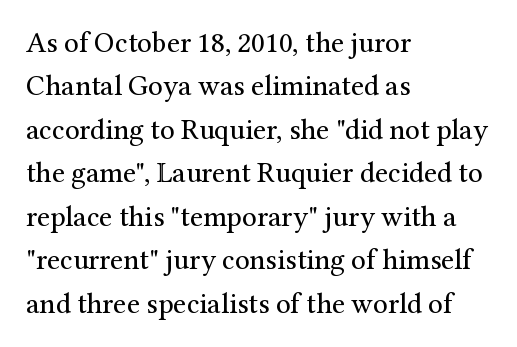
{"serif": "yes", "italic": "no", "bold": "no", "weight": "regular", "width": "normal", "stroke_contrast": "medium", "x_height": "medium", "monospaced": "no", "underline": "no", "align": "left", "line_spacing": "normal", "line_spacing_ratio": 1.5, "letter_spacing": "normal", "letter_spacing_em": 0.0, "glyph_px": 29}
